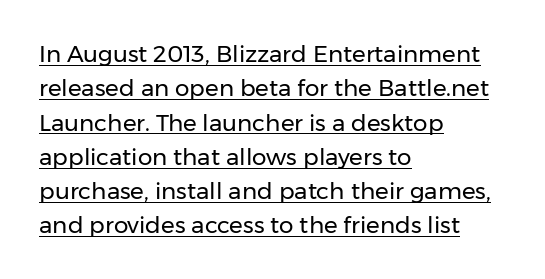
{"italic": "no", "bold": "no", "underline": "yes", "align": "left", "line_spacing": "normal", "line_spacing_ratio": 1.49, "letter_spacing": "normal", "letter_spacing_em": 0.0, "glyph_px": 23}
